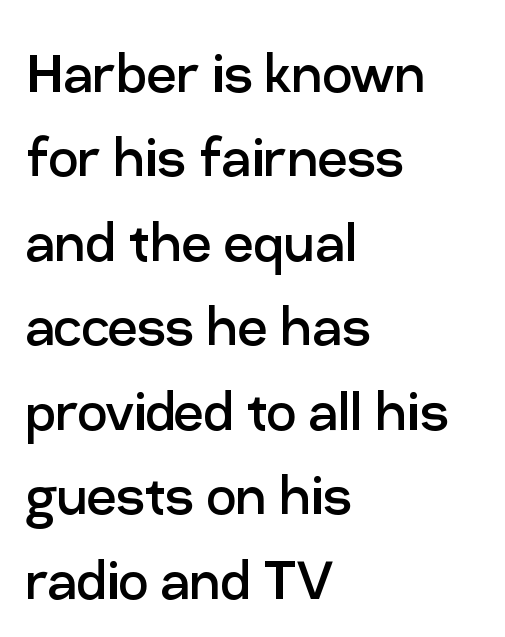
Q: Is the text bold? A: No.
Q: Is the text italic (slanted)? A: No, it is upright.
Q: Is the typeface a serif or a sans-serif typeface? A: Sans-serif.
Q: Is the text underlined? A: No.
Q: How is the paragraph aligned? A: Left-aligned.
Q: Is the spacing between letters normal or unusually wide? A: Normal.
Q: Is the spacing between lines tight, normal or loose? A: Normal.
Q: Width (condensed, normal, or wide)? A: Normal.
Q: Stroke contrast? A: Low.
Q: x-height? A: Medium.
Q: Monospaced? A: No.
